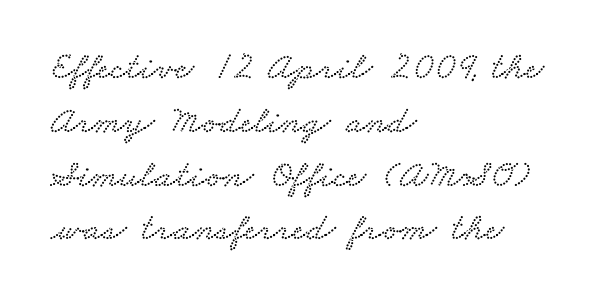
The image shows 39 px wide serif type; set left-aligned, normal line spacing (1.38x), normal letter spacing, not underlined; low stroke contrast and a small x-height.
